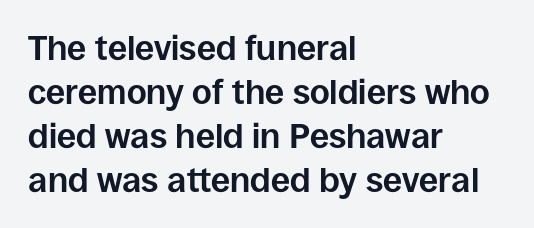
Q: Is the text bold? A: Yes.
Q: Is the text italic (slanted)? A: No, it is upright.
Q: Is the typeface a serif or a sans-serif typeface? A: Sans-serif.
Q: Is the text underlined? A: No.
Q: How is the paragraph aligned? A: Left-aligned.
Q: Is the spacing between letters normal or unusually wide? A: Normal.
Q: Is the spacing between lines tight, normal or loose? A: Normal.
Q: Width (condensed, normal, or wide)? A: Normal.
Q: Stroke contrast? A: Low.
Q: x-height? A: Large.
Q: Monospaced? A: No.
